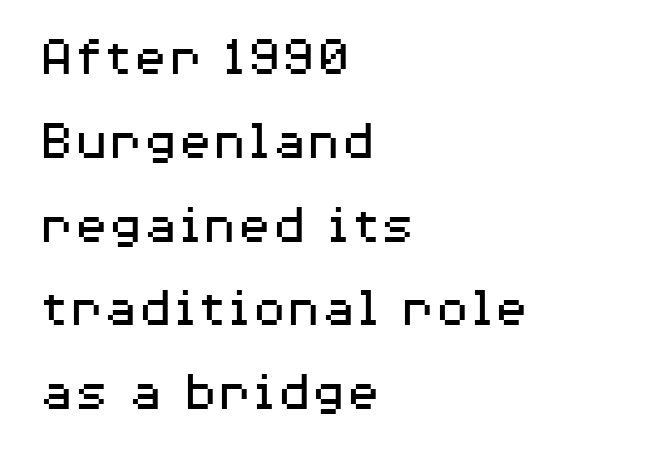
Q: Is the text bold? A: No.
Q: Is the text italic (slanted)? A: No, it is upright.
Q: Is the typeface a serif or a sans-serif typeface? A: Sans-serif.
Q: Is the text underlined? A: No.
Q: How is the paragraph aligned? A: Left-aligned.
Q: Is the spacing between letters normal or unusually wide? A: Normal.
Q: Is the spacing between lines tight, normal or loose? A: Normal.
Q: Width (condensed, normal, or wide)? A: Wide.
Q: Stroke contrast? A: Medium.
Q: x-height? A: Medium.
Q: Monospaced? A: No.
